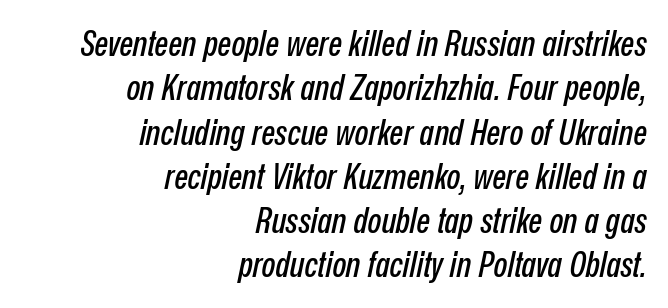
The image shows 36 px condensed type, italic (leaning right); set right-aligned, line spacing 1.23x, normal letter spacing, not underlined; low stroke contrast and a medium x-height.
